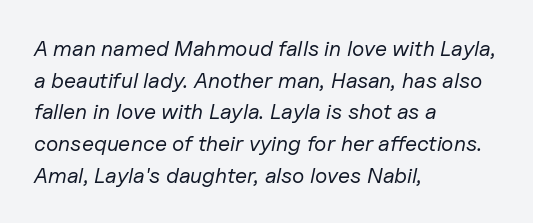
The image shows 22 px text type, italic (leaning right); set left-aligned, normal line spacing (1.44x), normal letter spacing, not underlined.
